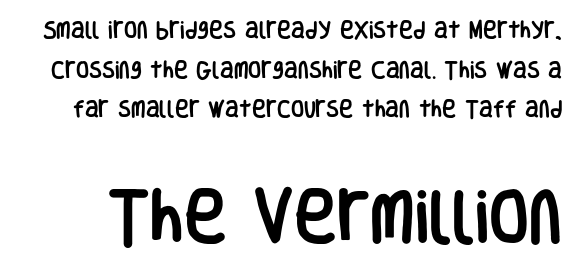
The image shows 58 px condensed sans-serif type, upright; set loose line spacing (2.09x), normal letter spacing, not underlined; the second (bottom) block is 3.05x larger; low stroke contrast and a large x-height.
